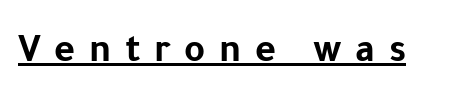
The face used here has the dense, thick strokes of a bold. This sample carries an underscore along the baseline area. Is this a fixed-width face? No — the glyphs have proportional, varying widths. Note: no serifs on the glyphs. A typesetter would call this heavily tracked-out type. Do the letters lean? They stand straight.
